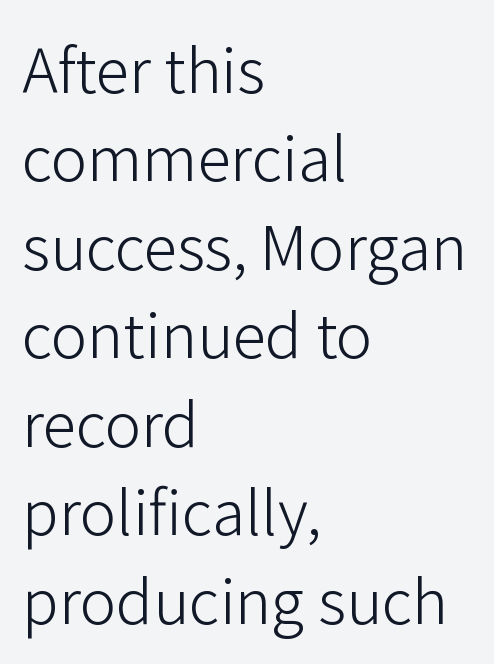
Q: Is the text bold? A: No.
Q: Is the text italic (slanted)? A: No, it is upright.
Q: Is the typeface a serif or a sans-serif typeface? A: Sans-serif.
Q: Is the text underlined? A: No.
Q: How is the paragraph aligned? A: Left-aligned.
Q: Is the spacing between letters normal or unusually wide? A: Normal.
Q: Is the spacing between lines tight, normal or loose? A: Normal.
Q: Width (condensed, normal, or wide)? A: Normal.
Q: Stroke contrast? A: Low.
Q: x-height? A: Medium.
Q: Monospaced? A: No.
